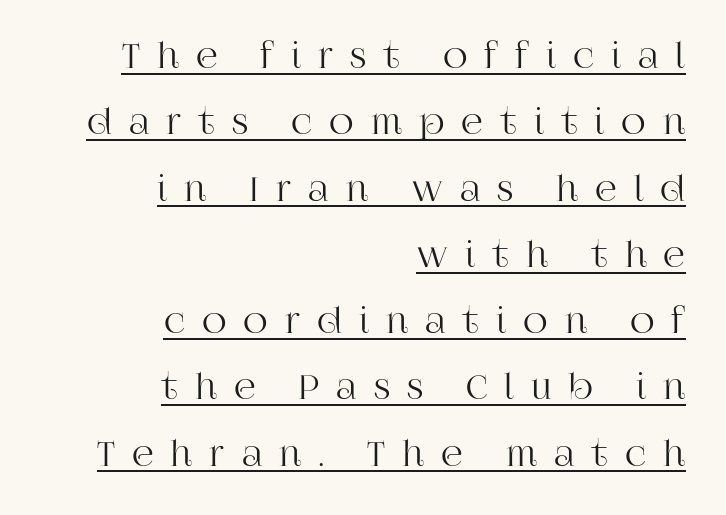
{"serif": "yes", "italic": "no", "width": "normal", "stroke_contrast": "high", "x_height": "large", "monospaced": "no", "underline": "yes", "align": "right", "line_spacing": "loose", "line_spacing_ratio": 1.95, "letter_spacing": "wide", "letter_spacing_em": 0.5, "glyph_px": 34}
